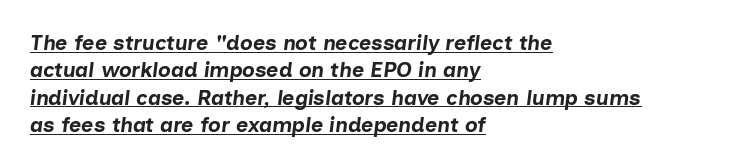
Q: Is the text bold? A: Yes.
Q: Is the text italic (slanted)? A: Yes, it leans right by about 7 degrees.
Q: Is the text underlined? A: Yes.
Q: How is the paragraph aligned? A: Left-aligned.
Q: Is the spacing between letters normal or unusually wide? A: Normal.
Q: Is the spacing between lines tight, normal or loose? A: Normal.
